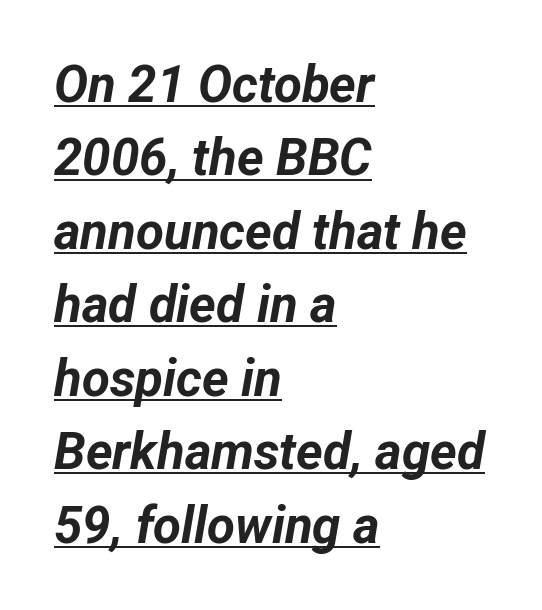
The image shows 51 px bold type, italic (leaning right); set left-aligned, normal line spacing (1.44x), normal letter spacing, underlined; low stroke contrast and a medium x-height.
